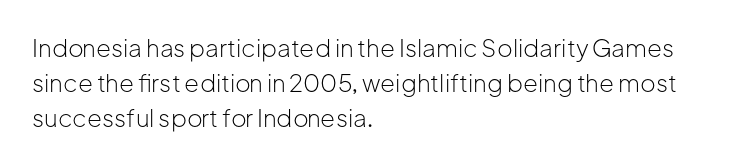
The image shows 24 px text type, upright; set left-aligned, normal line spacing (1.45x), normal letter spacing, not underlined.
